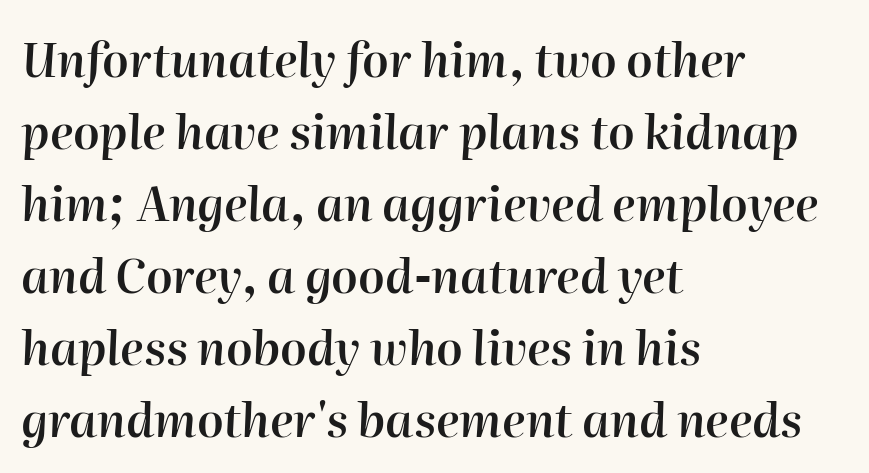
A semibold gives these letters moderate extra thickness, short of bold. Italic: yes, the glyphs are oblique. Note the varied advance widths — an 'i' is clearly narrower than an 'm'. These lines sit exactly where default settings would place them. Has an underline been added? It has not. There is no visible air inserted between adjacent glyphs.
